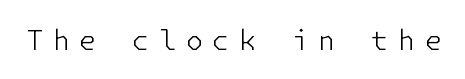
The image shows 28 px light sans-serif type, upright; set unusually wide letter spacing (+0.33 em), not underlined; low stroke contrast and a medium x-height.
